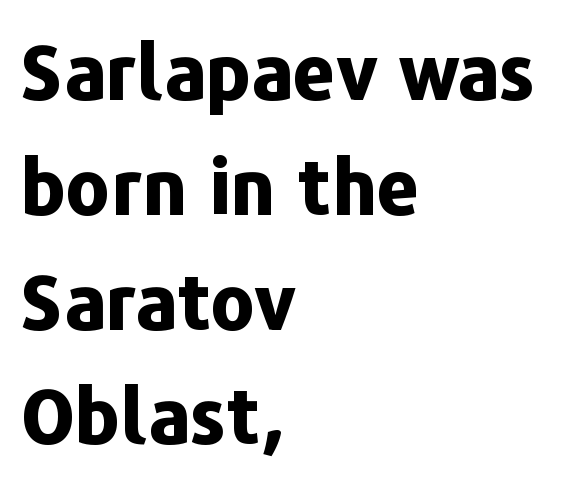
Q: Is the text bold? A: Yes.
Q: Is the text italic (slanted)? A: No, it is upright.
Q: Is the typeface a serif or a sans-serif typeface? A: Sans-serif.
Q: Is the text underlined? A: No.
Q: How is the paragraph aligned? A: Left-aligned.
Q: Is the spacing between letters normal or unusually wide? A: Normal.
Q: Is the spacing between lines tight, normal or loose? A: Normal.
Q: Width (condensed, normal, or wide)? A: Normal.
Q: Stroke contrast? A: Low.
Q: x-height? A: Medium.
Q: Monospaced? A: No.
